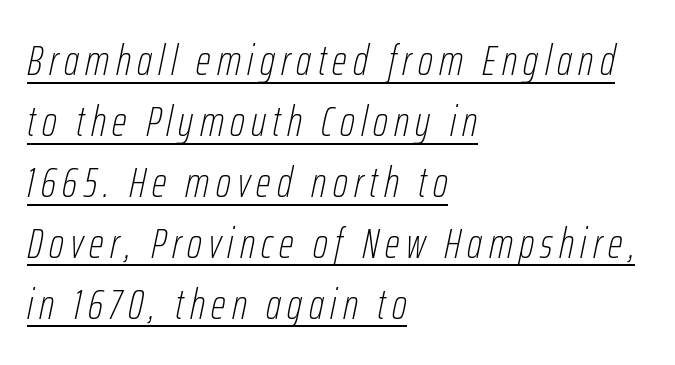
{"italic": "yes", "lean": "right", "slant_degrees": 12, "bold": "no", "weight": "thin", "width": "condensed", "stroke_contrast": "low", "x_height": "medium", "monospaced": "no", "underline": "yes", "align": "left", "line_spacing": "normal", "line_spacing_ratio": 1.45, "glyph_px": 42}
